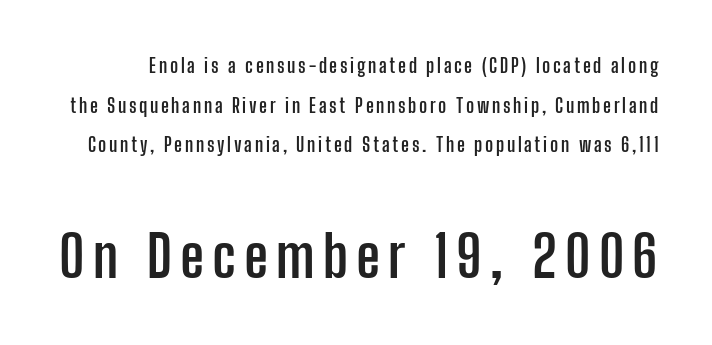
Q: Is the text bold? A: Yes.
Q: Is the text italic (slanted)? A: No, it is upright.
Q: Is the typeface a serif or a sans-serif typeface? A: Sans-serif.
Q: Is the text underlined? A: No.
Q: Is the spacing between lines tight, normal or loose? A: Loose.
Q: Which block of text is set in a larger size, the first (top) or the second (bottom)? A: The second (bottom) one.
Q: Width (condensed, normal, or wide)? A: Condensed.
Q: Stroke contrast? A: Low.
Q: x-height? A: Medium.
Q: Monospaced? A: No.
